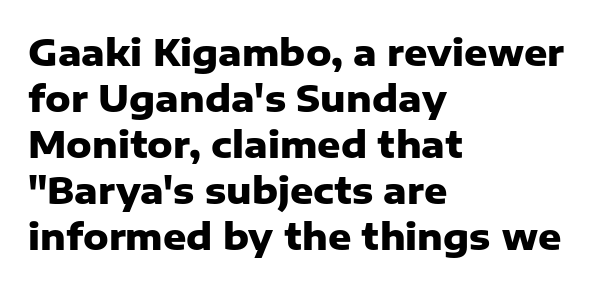
Q: Is the text bold? A: Yes.
Q: Is the text italic (slanted)? A: No, it is upright.
Q: Is the typeface a serif or a sans-serif typeface? A: Sans-serif.
Q: Is the text underlined? A: No.
Q: How is the paragraph aligned? A: Left-aligned.
Q: Is the spacing between letters normal or unusually wide? A: Normal.
Q: Is the spacing between lines tight, normal or loose? A: Normal.
Q: Width (condensed, normal, or wide)? A: Normal.
Q: Stroke contrast? A: Low.
Q: x-height? A: Medium.
Q: Monospaced? A: No.
